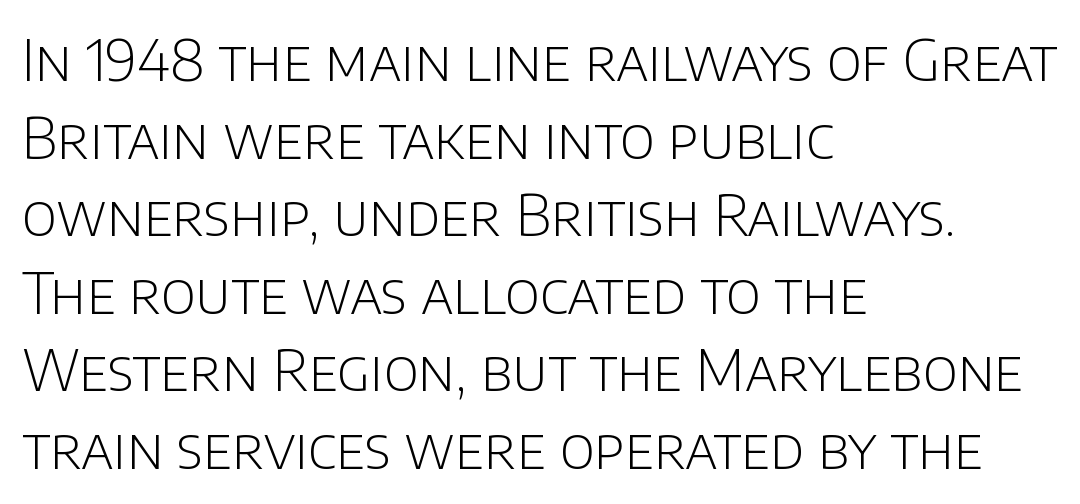
{"serif": "no", "italic": "no", "bold": "no", "weight": "light", "width": "normal", "stroke_contrast": "low", "x_height": "large", "monospaced": "no", "underline": "no", "align": "left", "line_spacing": "normal", "line_spacing_ratio": 1.36, "letter_spacing": "normal", "letter_spacing_em": 0.0, "glyph_px": 57}
